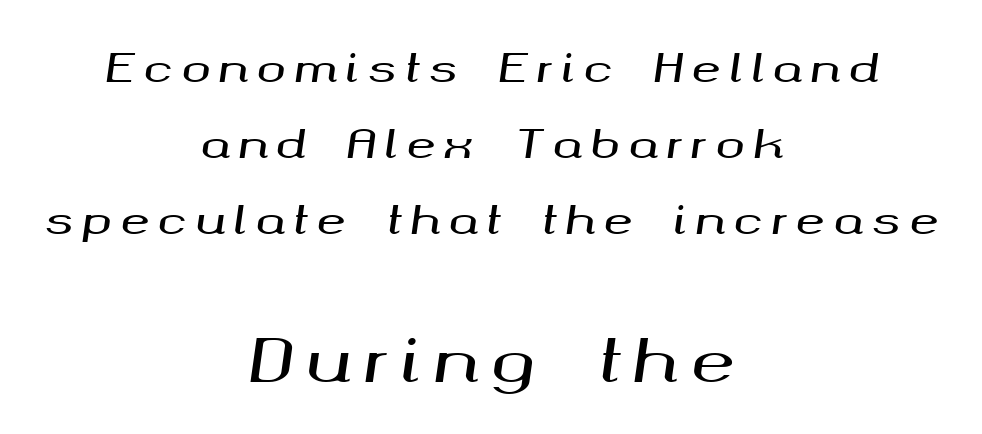
Q: Is the text italic (slanted)? A: Yes, it leans right by about 8 degrees.
Q: Is the text underlined? A: No.
Q: How is the paragraph aligned? A: Centered.
Q: Is the spacing between letters normal or unusually wide? A: Unusually wide.
Q: Is the spacing between lines tight, normal or loose? A: Loose.
Q: Which block of text is set in a larger size, the first (top) or the second (bottom)? A: The second (bottom) one.
Q: Width (condensed, normal, or wide)? A: Wide.
Q: Stroke contrast? A: Medium.
Q: x-height? A: Medium.
Q: Monospaced? A: No.
